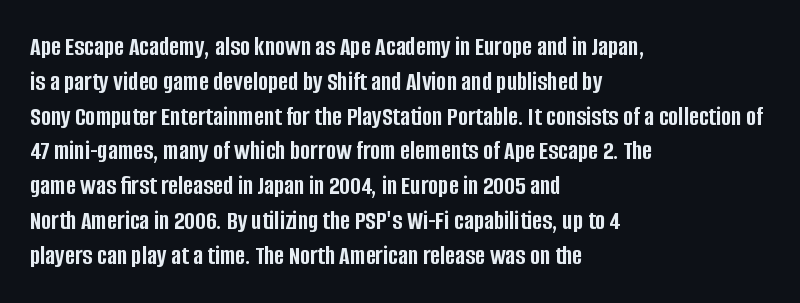
{"italic": "no", "bold": "yes", "underline": "no", "align": "left", "line_spacing": "normal", "line_spacing_ratio": 1.29, "letter_spacing": "normal", "letter_spacing_em": 0.0, "glyph_px": 27}
